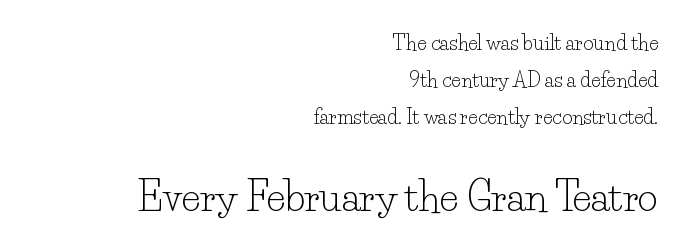
Q: Is the text bold? A: No.
Q: Is the text italic (slanted)? A: No, it is upright.
Q: Is the typeface a serif or a sans-serif typeface? A: Serif.
Q: Is the text underlined? A: No.
Q: How is the paragraph aligned? A: Right-aligned.
Q: Is the spacing between letters normal or unusually wide? A: Normal.
Q: Which block of text is set in a larger size, the first (top) or the second (bottom)? A: The second (bottom) one.
Q: Width (condensed, normal, or wide)? A: Normal.
Q: Stroke contrast? A: Low.
Q: x-height? A: Small.
Q: Monospaced? A: No.
